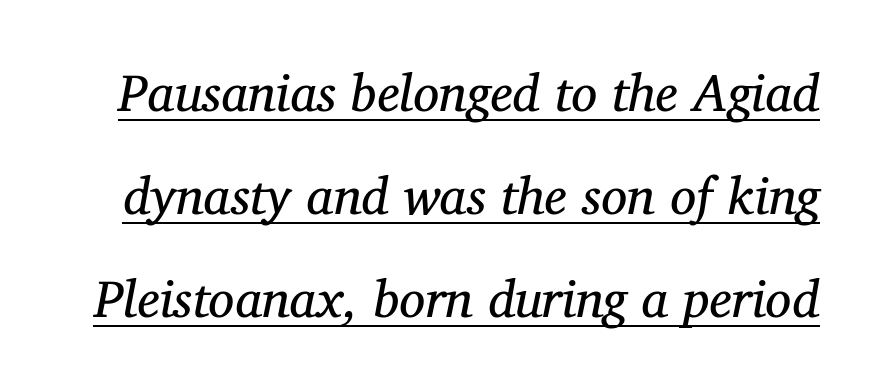
{"serif": "yes", "italic": "yes", "lean": "right", "slant_degrees": 11, "bold": "no", "weight": "regular", "width": "normal", "stroke_contrast": "medium", "x_height": "medium", "monospaced": "no", "underline": "yes", "line_spacing": "loose", "line_spacing_ratio": 1.98, "letter_spacing": "normal", "letter_spacing_em": 0.0, "glyph_px": 52}
